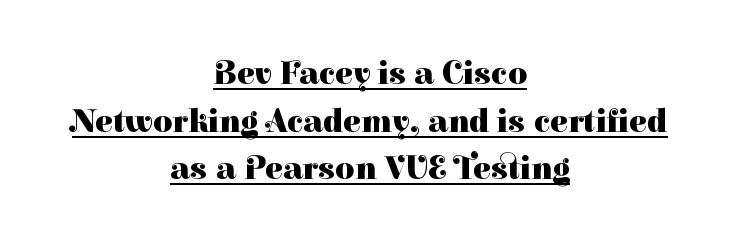
The image shows 33 px heavy serif type, upright; set centered, normal line spacing (1.44x), normal letter spacing, underlined; high stroke contrast and a medium x-height.
